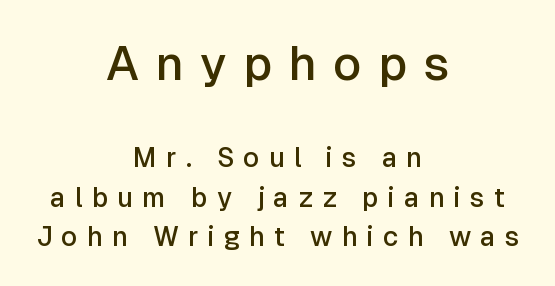
{"serif": "no", "italic": "no", "bold": "semi", "weight": "semibold", "width": "normal", "stroke_contrast": "low", "x_height": "medium", "monospaced": "no", "underline": "no", "align": "center", "line_spacing": "normal", "line_spacing_ratio": 1.46, "letter_spacing": "wide", "letter_spacing_em": 0.34, "larger_block": "first", "size_ratio": 1.78, "glyph_px": 48}
